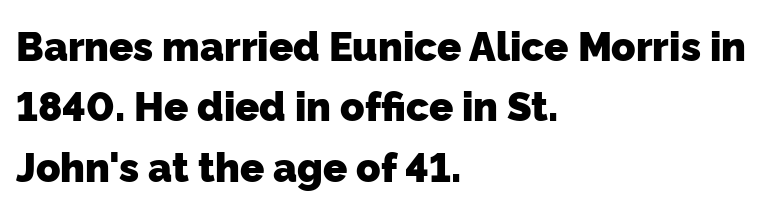
{"serif": "no", "bold": "yes", "weight": "heavy", "width": "normal", "stroke_contrast": "low", "x_height": "medium", "monospaced": "no", "underline": "no", "align": "left", "line_spacing": "normal", "line_spacing_ratio": 1.51, "letter_spacing": "normal", "letter_spacing_em": 0.0, "glyph_px": 40}
